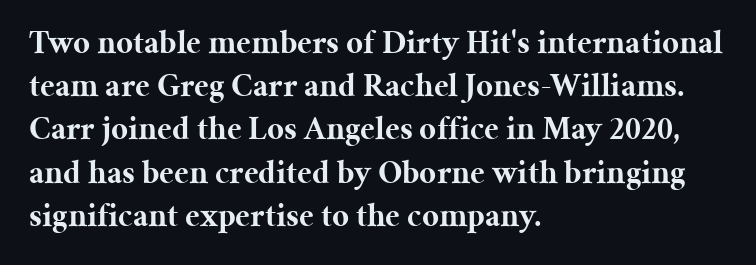
The image shows 33 px bold serif type, upright; set left-aligned, normal line spacing (1.31x), normal letter spacing, not underlined; medium stroke contrast and a medium x-height.
